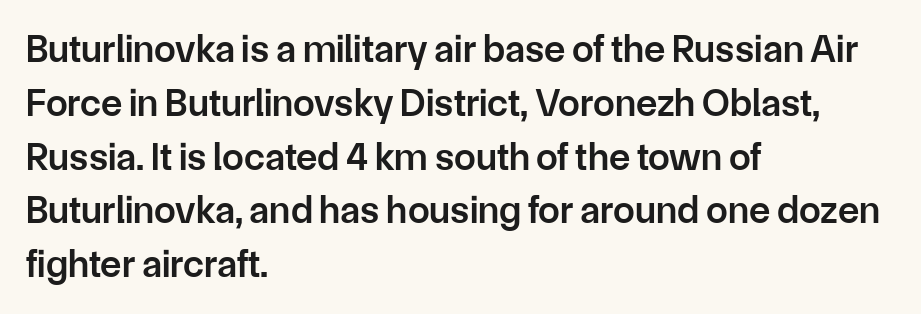
The image shows 39 px semibold sans-serif type, upright; set left-aligned, normal line spacing (1.38x), normal letter spacing, not underlined; low stroke contrast and a medium x-height.
